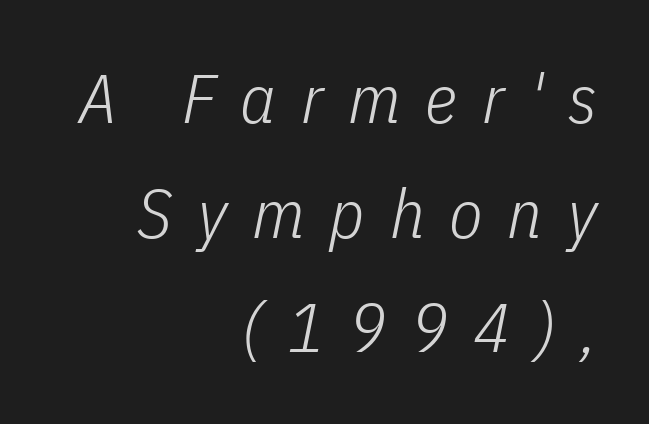
Here the designer chose a conventional face with non-uniform glyph widths. The type is letterspaced generously, with wide tracking. Ink coverage per letter is moderate at most. The baseline area is clear. The axis of the letterforms is tilted away from vertical.
